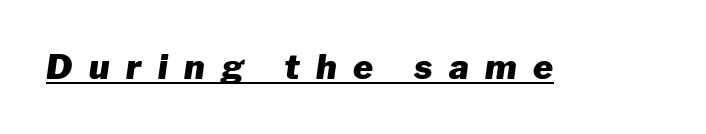
The image shows 34 px heavy type, italic (leaning right); set unusually wide letter spacing (+0.49 em), underlined; low stroke contrast and a medium x-height.
